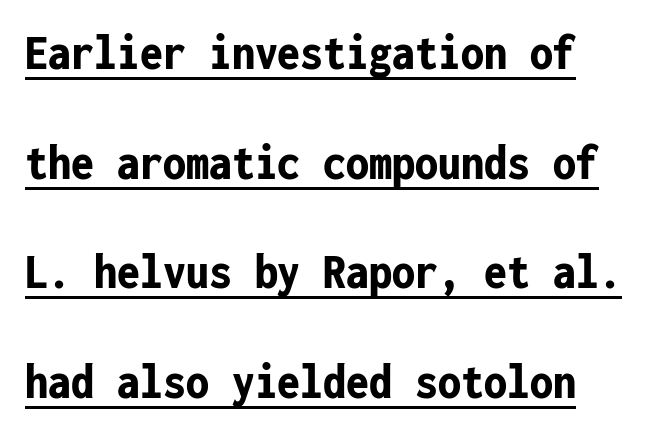
The text was rendered using a sans face with plain stroke endings. The rendering uses typewriter-style spacing with identical character cells. Nobody touched the tracking dial on this one. The leading is generous, giving the passage an open texture.
